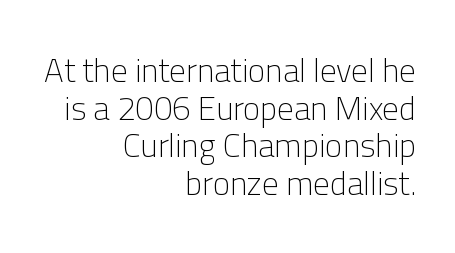
The image shows 33 px light sans-serif type, upright; set right-aligned, tight line spacing (1.14x), normal letter spacing, not underlined; low stroke contrast and a medium x-height.
